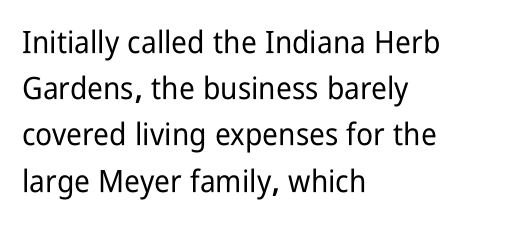
{"serif": "no", "italic": "no", "width": "condensed", "stroke_contrast": "low", "x_height": "medium", "monospaced": "no", "underline": "no", "align": "left", "line_spacing": "normal", "line_spacing_ratio": 1.49, "letter_spacing": "normal", "letter_spacing_em": 0.0, "glyph_px": 31}
